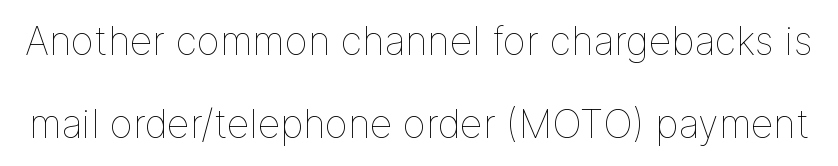
Q: Is the text bold? A: No.
Q: Is the text italic (slanted)? A: No, it is upright.
Q: Is the text underlined? A: No.
Q: Is the spacing between letters normal or unusually wide? A: Normal.
Q: Is the spacing between lines tight, normal or loose? A: Loose.
Q: Width (condensed, normal, or wide)? A: Normal.
Q: Stroke contrast? A: Low.
Q: x-height? A: Medium.
Q: Monospaced? A: No.
